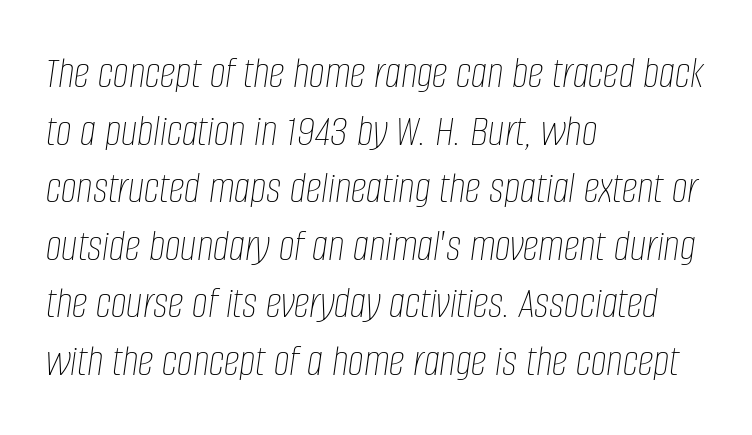
{"italic": "yes", "lean": "right", "slant_degrees": 8, "bold": "no", "weight": "thin", "width": "condensed", "stroke_contrast": "low", "x_height": "large", "monospaced": "no", "underline": "no", "align": "left", "line_spacing": "normal", "line_spacing_ratio": 1.28, "letter_spacing": "normal", "letter_spacing_em": 0.0, "glyph_px": 45}
